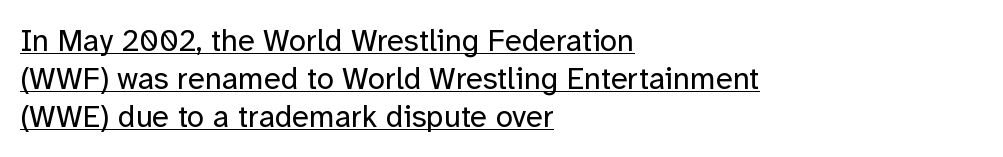
The image shows 31 px regular-weight sans-serif type, upright; set left-aligned, line spacing 1.22x, normal letter spacing, underlined; low stroke contrast and a medium x-height.
